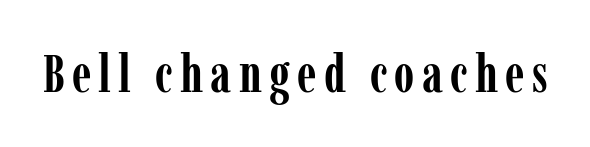
Q: Is the text bold? A: Yes.
Q: Is the text italic (slanted)? A: No, it is upright.
Q: Is the typeface a serif or a sans-serif typeface? A: Serif.
Q: Is the text underlined? A: No.
Q: Width (condensed, normal, or wide)? A: Condensed.
Q: Stroke contrast? A: Low.
Q: x-height? A: Medium.
Q: Monospaced? A: No.
